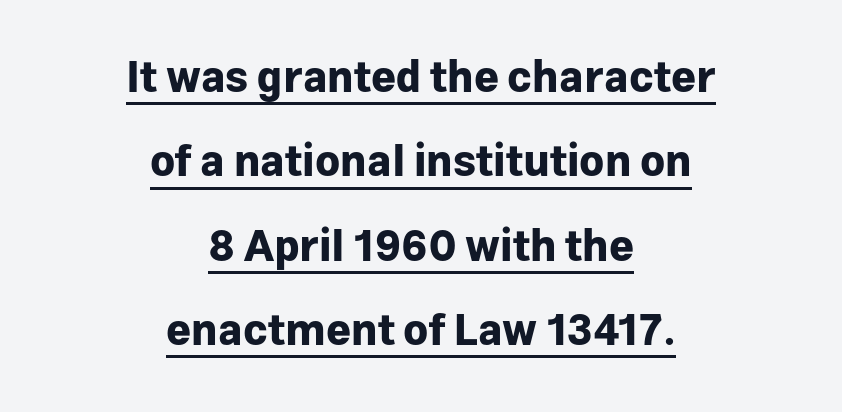
The image shows 43 px bold sans-serif type, upright; set centered, loose line spacing (1.96x), normal letter spacing, underlined; low stroke contrast and a medium x-height.
